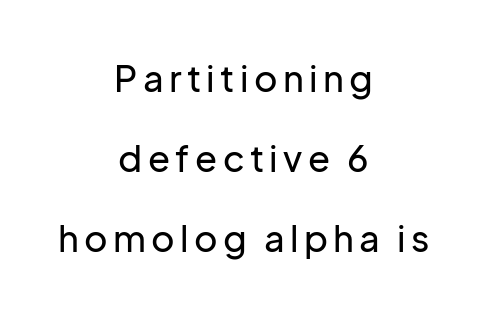
The passage shown is not underscored anywhere. A typesetter would mark this as roman, not italic. Is this a fixed-width face? No — the glyphs have proportional, varying widths. In terms of leading, this rendering errs on the spacious side. Typeset on center — no edge is straight.
